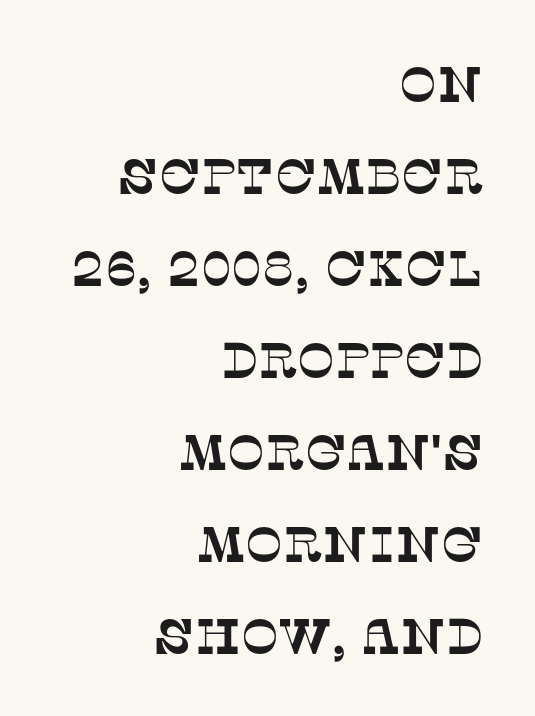
The image shows 50 px serif type; set right-aligned, line spacing 1.84x, normal letter spacing, not underlined; low stroke contrast and a large x-height.
